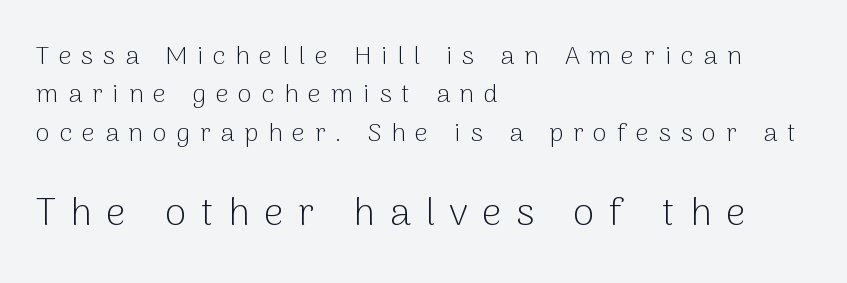
Vertical strokes here are truly vertical. Characters follow at a spacing far wider than the type designer built in. The later block is typeset at a bigger size than the earlier block. I'd call this a sans setting — the letters go barefoot. Here the designer chose a conventional face with non-uniform glyph widths.
